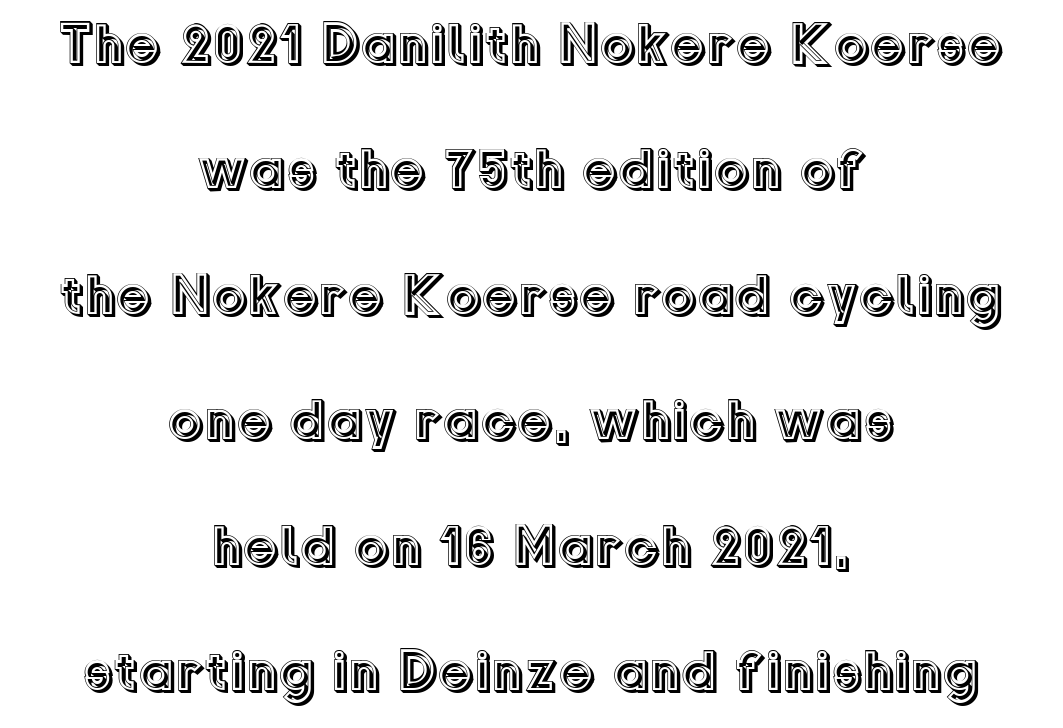
The leading is generous, giving the passage an open texture. Centered paragraph, ragged on both sides. Here the designer chose a conventional face with non-uniform glyph widths. Letters rest on an invisible, unmarked baseline. Characters follow at the spacing the type designer built in.
